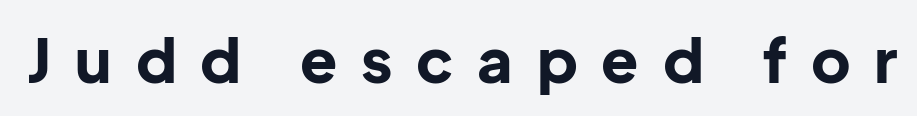
Q: Is the text bold? A: Yes.
Q: Is the text italic (slanted)? A: No, it is upright.
Q: Is the typeface a serif or a sans-serif typeface? A: Sans-serif.
Q: Is the text underlined? A: No.
Q: Is the spacing between letters normal or unusually wide? A: Unusually wide.
Q: Width (condensed, normal, or wide)? A: Normal.
Q: Stroke contrast? A: Low.
Q: x-height? A: Medium.
Q: Monospaced? A: No.
